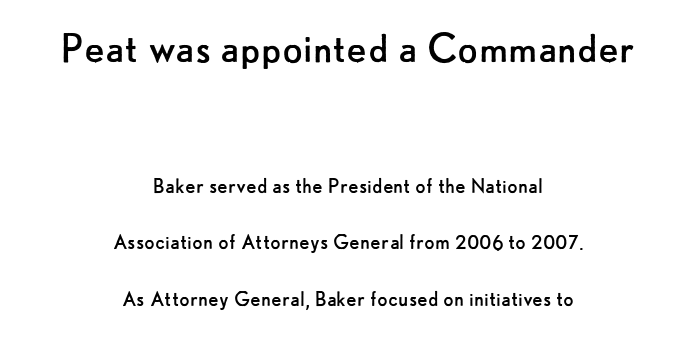
{"serif": "no", "italic": "no", "bold": "no", "weight": "regular", "width": "normal", "stroke_contrast": "low", "x_height": "small", "monospaced": "no", "underline": "no", "align": "center", "line_spacing": "loose", "line_spacing_ratio": 2.36, "letter_spacing": "normal", "letter_spacing_em": 0.0, "larger_block": "first", "size_ratio": 1.96, "glyph_px": 47}
